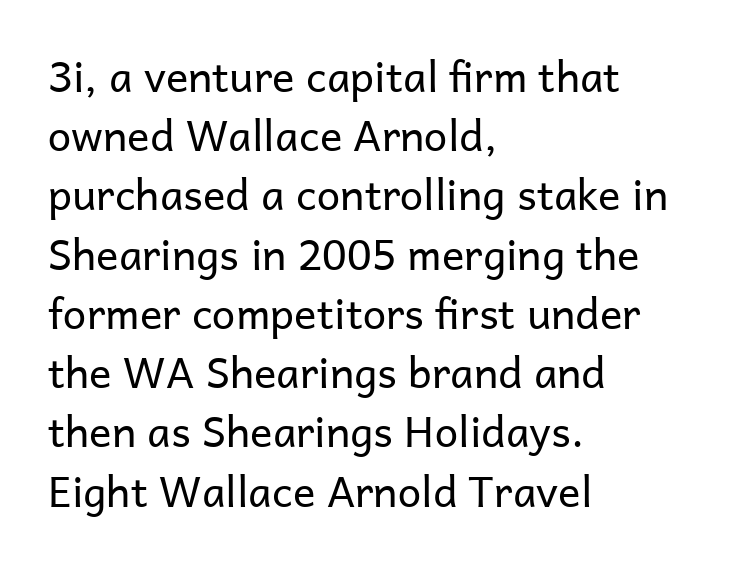
The image shows 42 px regular-weight sans-serif type, upright; set left-aligned, normal line spacing (1.41x), normal letter spacing, not underlined; low stroke contrast and a medium x-height.
